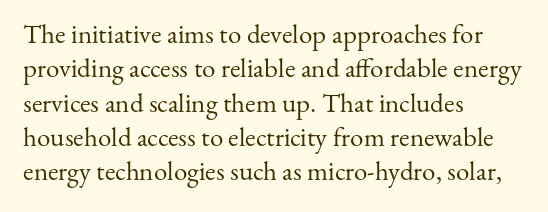
Q: Is the text bold? A: No.
Q: Is the text italic (slanted)? A: No, it is upright.
Q: Is the text underlined? A: No.
Q: How is the paragraph aligned? A: Left-aligned.
Q: Is the spacing between letters normal or unusually wide? A: Normal.
Q: Is the spacing between lines tight, normal or loose? A: Normal.
